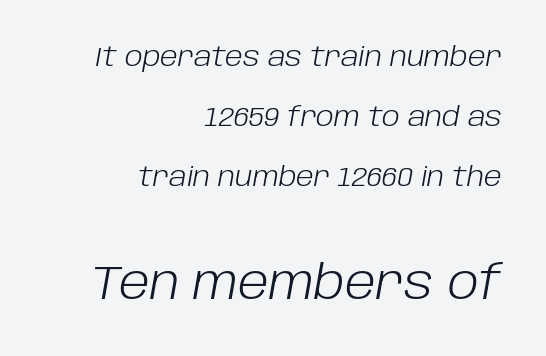
Letter spacing: default. Rendered with sloped, italic letterforms. Letters have the restrained weight of plain body copy at most. These lines stand farther apart than default settings would place them. The text block is weighted toward the right margin, trailing off unevenly leftward.
